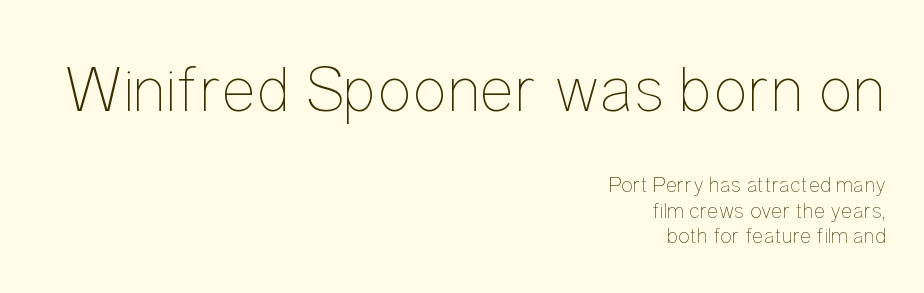
{"italic": "no", "bold": "no", "weight": "thin", "width": "condensed", "stroke_contrast": "low", "x_height": "medium", "monospaced": "no", "underline": "no", "align": "right", "line_spacing_ratio": 1.16, "letter_spacing": "normal", "letter_spacing_em": 0.0, "larger_block": "first", "size_ratio": 3.0, "glyph_px": 66}
